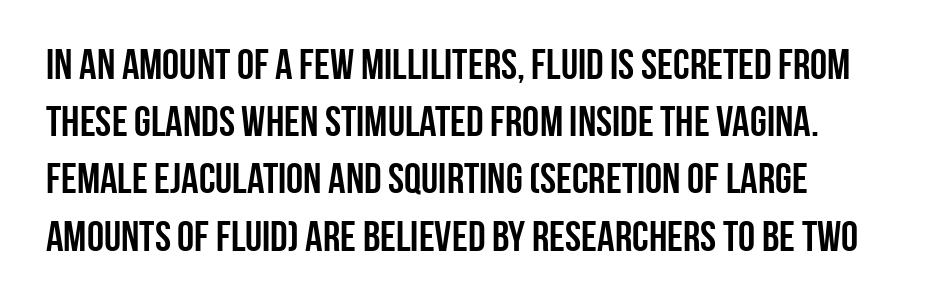
The image shows 43 px semibold, condensed sans-serif type, upright; set left-aligned, normal line spacing (1.33x), normal letter spacing, not underlined; low stroke contrast and a large x-height.
